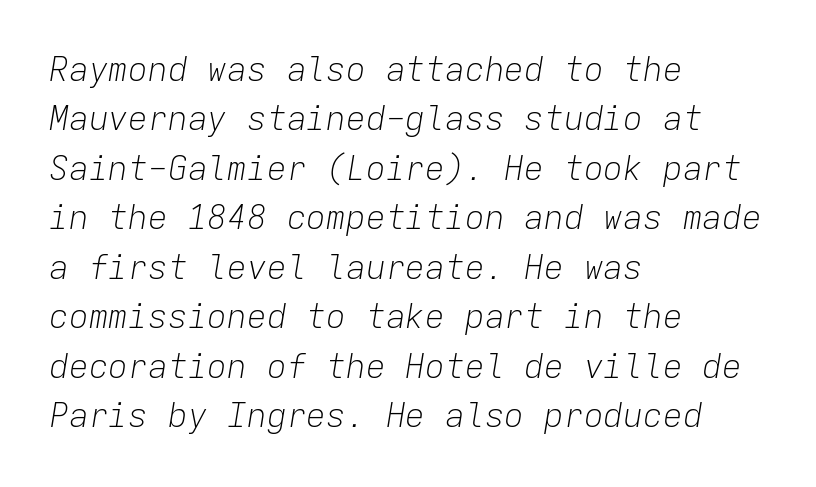
{"italic": "yes", "lean": "right", "slant_degrees": 9, "bold": "no", "weight": "light", "width": "normal", "stroke_contrast": "low", "x_height": "medium", "monospaced": "yes", "underline": "no", "align": "left", "line_spacing": "normal", "line_spacing_ratio": 1.5, "letter_spacing": "normal", "letter_spacing_em": 0.0, "glyph_px": 33}
